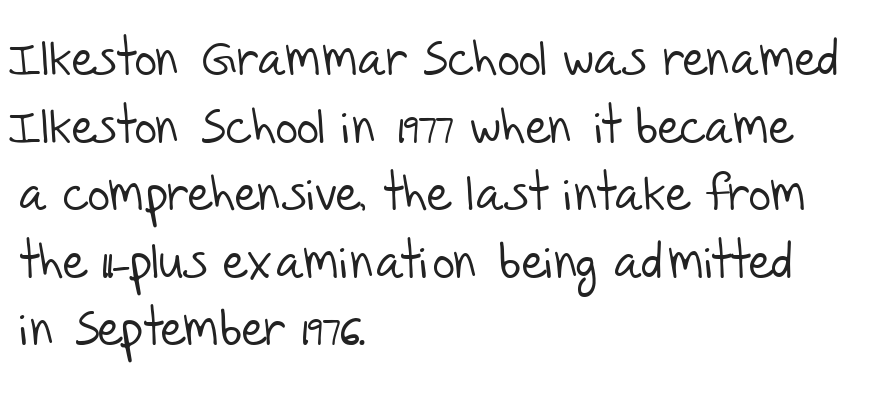
Q: Is the text bold? A: No.
Q: Is the typeface a serif or a sans-serif typeface? A: Sans-serif.
Q: Is the text underlined? A: No.
Q: How is the paragraph aligned? A: Left-aligned.
Q: Is the spacing between letters normal or unusually wide? A: Normal.
Q: Is the spacing between lines tight, normal or loose? A: Normal.
Q: Width (condensed, normal, or wide)? A: Normal.
Q: Stroke contrast? A: Low.
Q: x-height? A: Large.
Q: Monospaced? A: No.
